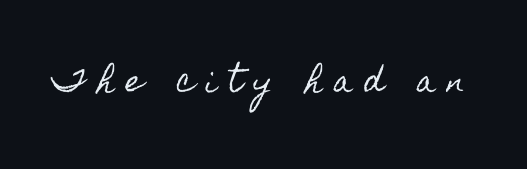
The image shows 29 px condensed type; set unusually wide letter spacing (+0.4 em), not underlined; a small x-height.
